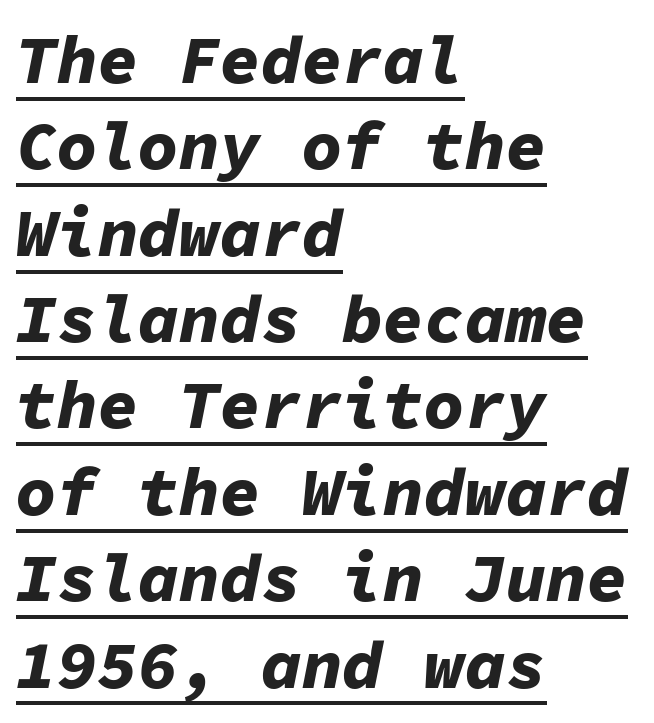
{"italic": "yes", "lean": "right", "slant_degrees": 11, "bold": "yes", "weight": "bold", "width": "normal", "stroke_contrast": "low", "x_height": "medium", "monospaced": "yes", "underline": "yes", "align": "left", "line_spacing": "normal", "line_spacing_ratio": 1.27, "letter_spacing": "normal", "letter_spacing_em": 0.0, "glyph_px": 68}
